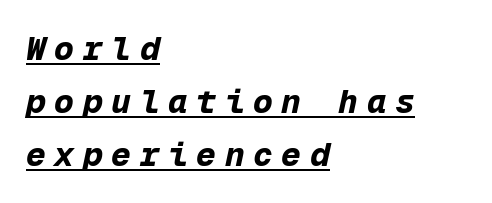
{"italic": "yes", "lean": "right", "slant_degrees": 12, "bold": "yes", "weight": "bold", "width": "normal", "stroke_contrast": "low", "x_height": "medium", "monospaced": "yes", "underline": "yes", "align": "left", "line_spacing": "normal", "line_spacing_ratio": 1.61, "letter_spacing": "wide", "letter_spacing_em": 0.26, "glyph_px": 33}
